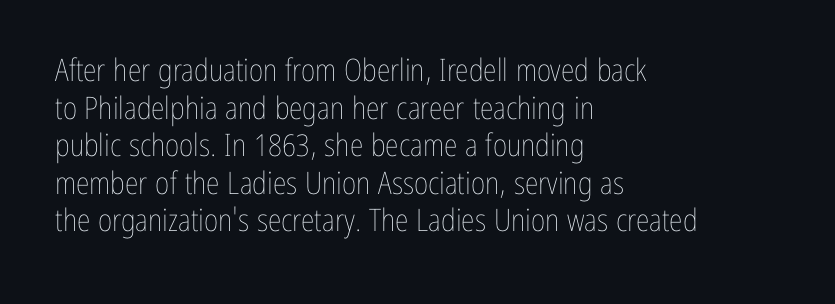
Caption: multi-line text, flush left, ragged right. The passage shown is typed in a proportional face where columns would drift. Letters rest on an invisible, unmarked baseline. Rendered with straight, roman letterforms. Stroke mass is kept to a normal reading level or below. Compared with typical body copy, the letter spacing here is the same.
